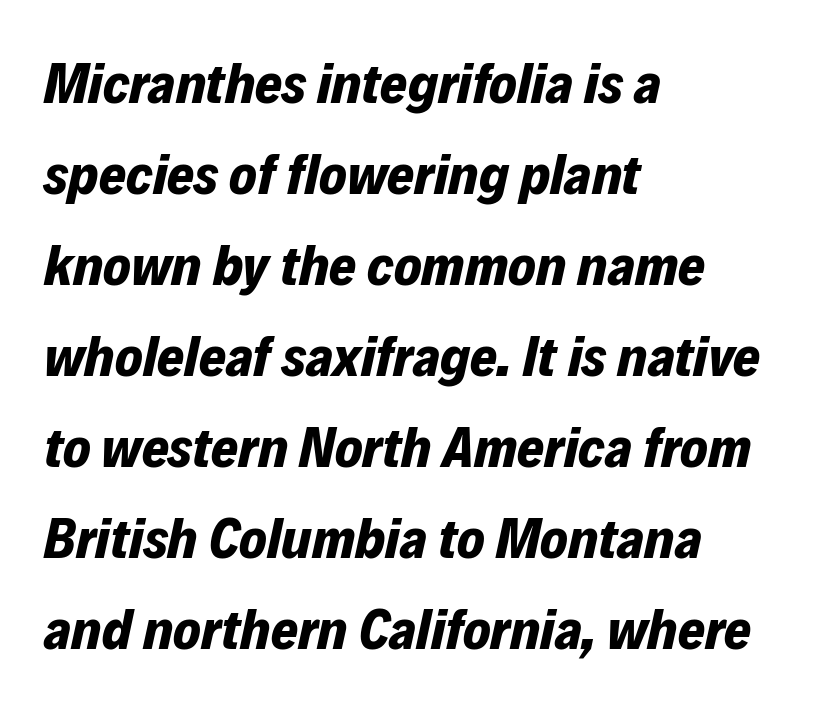
Q: Is the text bold? A: Yes.
Q: Is the text italic (slanted)? A: Yes, it leans right by about 12 degrees.
Q: Is the text underlined? A: No.
Q: How is the paragraph aligned? A: Left-aligned.
Q: Is the spacing between letters normal or unusually wide? A: Normal.
Q: Is the spacing between lines tight, normal or loose? A: Normal.
Q: Width (condensed, normal, or wide)? A: Normal.
Q: Stroke contrast? A: Low.
Q: x-height? A: Medium.
Q: Monospaced? A: No.
